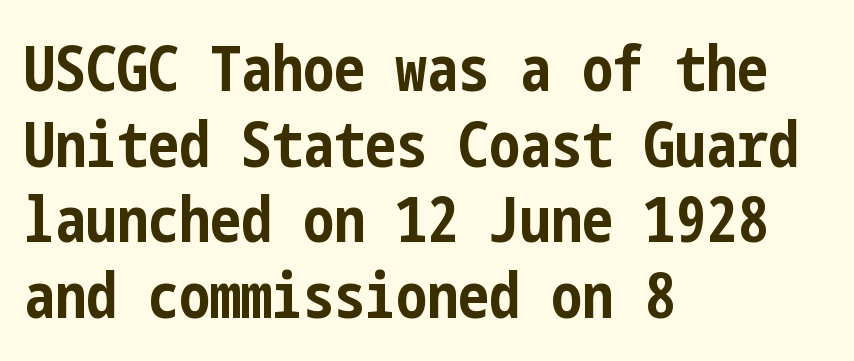
Q: Is the text bold? A: Yes.
Q: Is the text italic (slanted)? A: No, it is upright.
Q: Is the typeface a serif or a sans-serif typeface? A: Sans-serif.
Q: Is the text underlined? A: No.
Q: How is the paragraph aligned? A: Left-aligned.
Q: Is the spacing between letters normal or unusually wide? A: Normal.
Q: Width (condensed, normal, or wide)? A: Condensed.
Q: Stroke contrast? A: Low.
Q: x-height? A: Medium.
